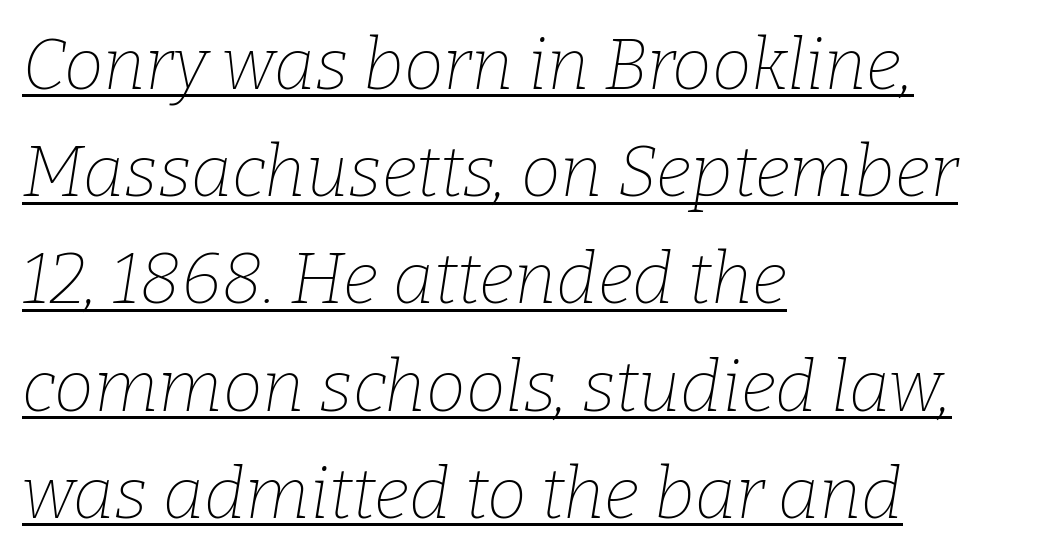
Q: Is the text bold? A: No.
Q: Is the text italic (slanted)? A: Yes, it leans right by about 9 degrees.
Q: Is the typeface a serif or a sans-serif typeface? A: Serif.
Q: Is the text underlined? A: Yes.
Q: How is the paragraph aligned? A: Left-aligned.
Q: Is the spacing between letters normal or unusually wide? A: Normal.
Q: Is the spacing between lines tight, normal or loose? A: Normal.
Q: Width (condensed, normal, or wide)? A: Normal.
Q: Stroke contrast? A: Low.
Q: x-height? A: Medium.
Q: Monospaced? A: No.
